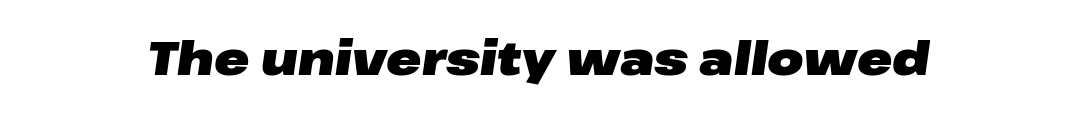
Q: Is the text bold? A: Yes.
Q: Is the text italic (slanted)? A: Yes, it leans right by about 8 degrees.
Q: Is the text underlined? A: No.
Q: Is the spacing between letters normal or unusually wide? A: Normal.
Q: Width (condensed, normal, or wide)? A: Wide.
Q: Stroke contrast? A: Low.
Q: x-height? A: Medium.
Q: Monospaced? A: No.
